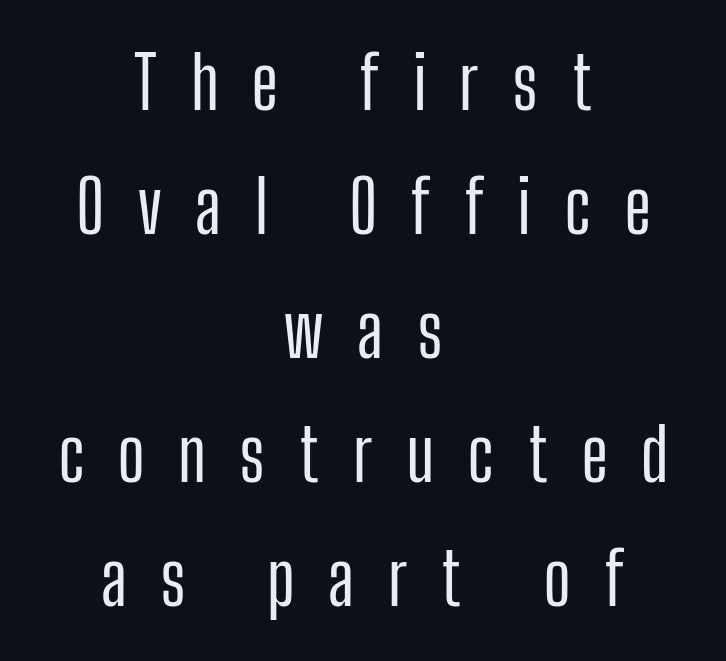
Q: Is the text italic (slanted)? A: No, it is upright.
Q: Is the typeface a serif or a sans-serif typeface? A: Sans-serif.
Q: Is the text underlined? A: No.
Q: How is the paragraph aligned? A: Centered.
Q: Is the spacing between letters normal or unusually wide? A: Unusually wide.
Q: Is the spacing between lines tight, normal or loose? A: Normal.
Q: Width (condensed, normal, or wide)? A: Condensed.
Q: Stroke contrast? A: Low.
Q: x-height? A: Medium.
Q: Monospaced? A: No.
